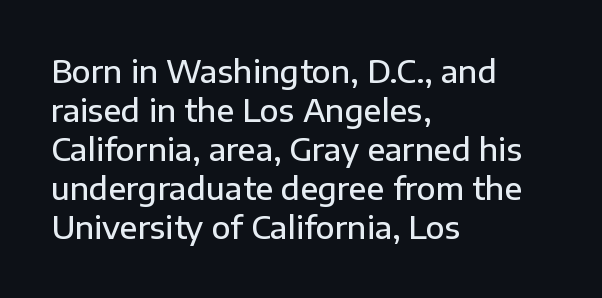
Q: Is the text bold? A: Semi-bold.
Q: Is the text italic (slanted)? A: No, it is upright.
Q: Is the typeface a serif or a sans-serif typeface? A: Sans-serif.
Q: Is the text underlined? A: No.
Q: How is the paragraph aligned? A: Left-aligned.
Q: Is the spacing between letters normal or unusually wide? A: Normal.
Q: Is the spacing between lines tight, normal or loose? A: Normal.
Q: Width (condensed, normal, or wide)? A: Normal.
Q: Stroke contrast? A: Low.
Q: x-height? A: Medium.
Q: Monospaced? A: No.
